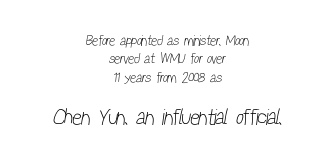
The passage shown has conventional tracking throughout. Neither beginnings nor endings align; midpoints do. Stroke mass is kept to a normal reading level or below. A typesetter would call this leading conventional body-copy spacing. The following chunk of copy outweighs the initial chunk in type size. Underlining? Definitely not there.
